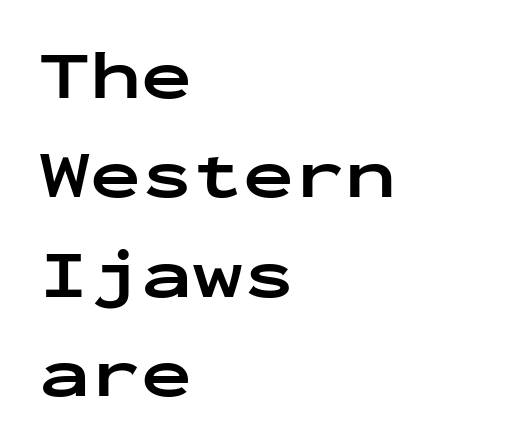
Leading: standard. The passage shown is typeset with a sans-serif family. Bold? Absolutely — the strokes are thick and heavy. In CSS terms this would be text-align: left. Does extra space separate the letters? No, they use regular spacing. Just letters on the line, the space beneath them empty.
